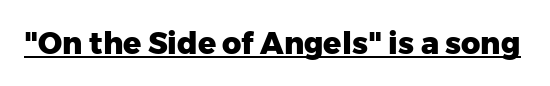
{"serif": "no", "italic": "no", "bold": "yes", "weight": "heavy", "width": "normal", "stroke_contrast": "low", "x_height": "medium", "monospaced": "no", "underline": "yes", "letter_spacing": "normal", "letter_spacing_em": 0.0, "glyph_px": 30}
